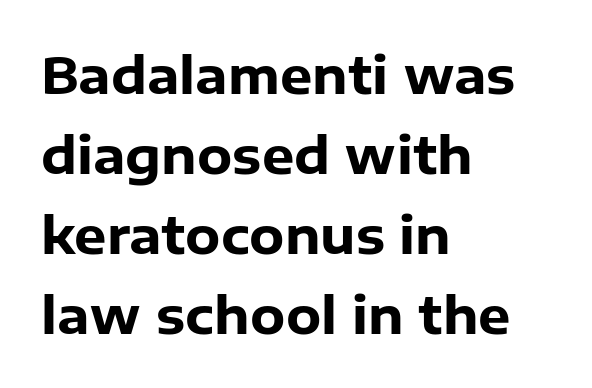
{"serif": "no", "italic": "no", "bold": "yes", "weight": "heavy", "width": "normal", "stroke_contrast": "low", "x_height": "medium", "monospaced": "no", "underline": "no", "align": "left", "line_spacing": "normal", "line_spacing_ratio": 1.57, "letter_spacing": "normal", "letter_spacing_em": 0.0, "glyph_px": 51}
